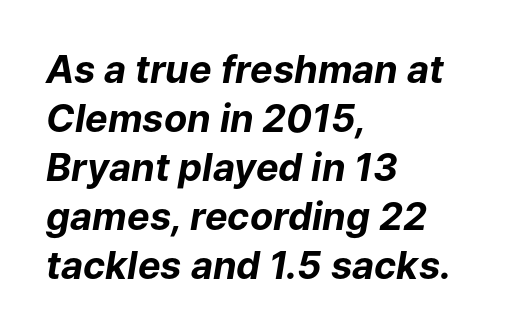
{"italic": "yes", "lean": "right", "slant_degrees": 9, "bold": "yes", "weight": "bold", "width": "normal", "stroke_contrast": "low", "x_height": "medium", "monospaced": "no", "underline": "no", "align": "left", "line_spacing": "normal", "line_spacing_ratio": 1.29, "letter_spacing": "normal", "letter_spacing_em": 0.0, "glyph_px": 38}
